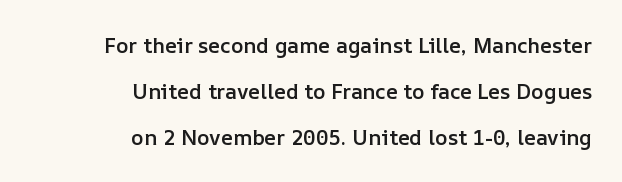
Notice the wide empty band between every row — that's loose leading. Underlining? Definitely not there. Ordinary non-slanted type is in use. Students, note that the glyphs here touch the page at normal intervals. Slightly chunky letters — semibold, I'd say, not full bold. Short and long lines alike share a common ending point at right.
